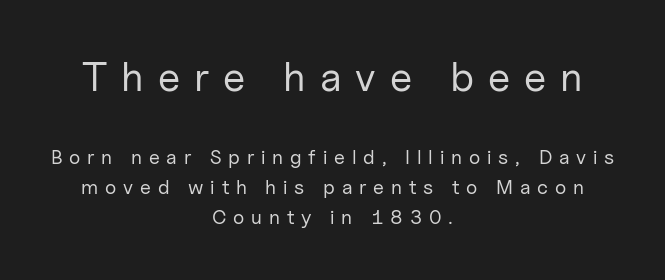
{"serif": "no", "italic": "no", "bold": "no", "weight": "regular", "width": "normal", "stroke_contrast": "low", "x_height": "medium", "monospaced": "no", "underline": "no", "align": "center", "line_spacing": "normal", "line_spacing_ratio": 1.48, "letter_spacing": "wide", "letter_spacing_em": 0.34, "larger_block": "first", "size_ratio": 2.05, "glyph_px": 41}
